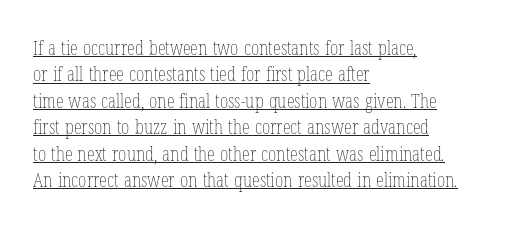
{"italic": "no", "bold": "no", "underline": "yes", "align": "left", "line_spacing": "normal", "line_spacing_ratio": 1.32, "letter_spacing": "normal", "letter_spacing_em": 0.0, "glyph_px": 20}
